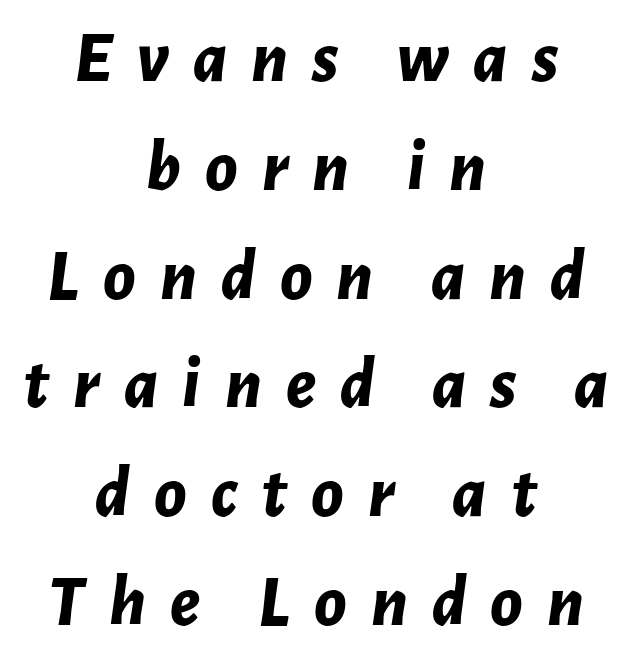
The image shows 73 px bold type, italic (leaning right); set centered, normal line spacing (1.49x), unusually wide letter spacing (+0.33 em), not underlined; low stroke contrast and a medium x-height.
